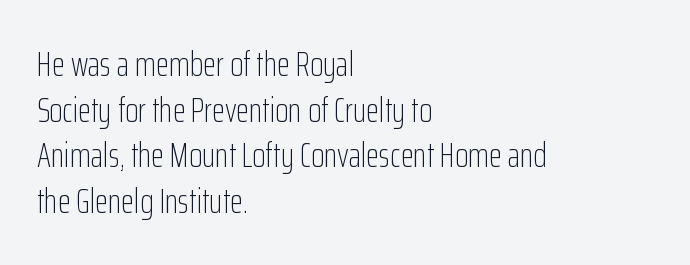
{"serif": "no", "italic": "no", "bold": "no", "weight": "light", "width": "condensed", "stroke_contrast": "low", "x_height": "medium", "monospaced": "no", "underline": "no", "align": "left", "line_spacing": "normal", "line_spacing_ratio": 1.34, "letter_spacing": "normal", "letter_spacing_em": 0.0, "glyph_px": 34}
